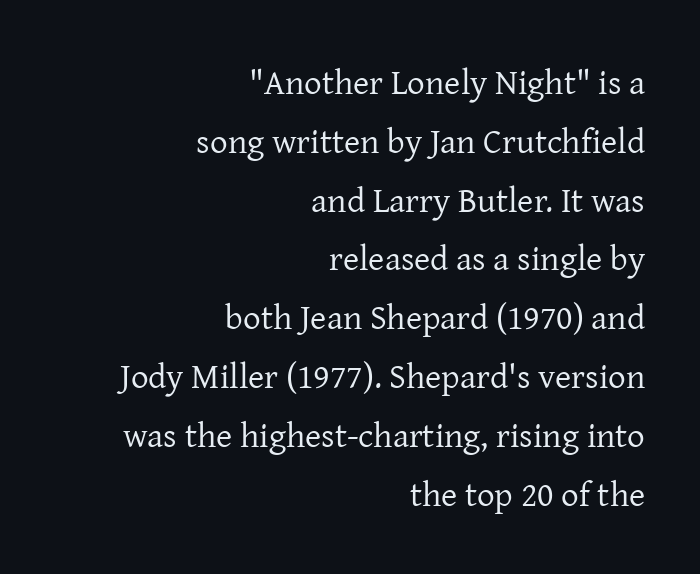
{"serif": "yes", "italic": "no", "bold": "no", "weight": "regular", "width": "normal", "stroke_contrast": "low", "x_height": "medium", "monospaced": "no", "underline": "no", "align": "right", "line_spacing": "normal", "line_spacing_ratio": 1.68, "letter_spacing": "normal", "letter_spacing_em": 0.0, "glyph_px": 35}
